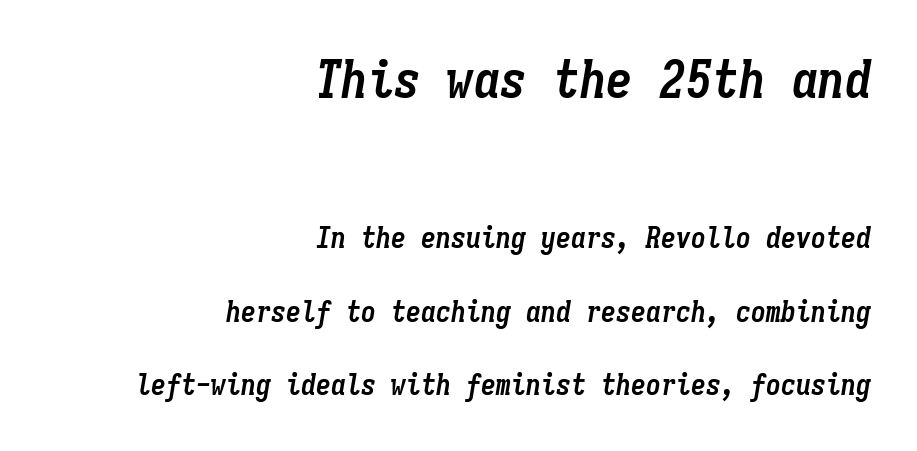
The image shows 53 px semibold, condensed type, italic (leaning right), monospaced; set right-aligned, loose line spacing (2.45x), normal letter spacing, not underlined; the first (top) block is 1.77x larger; low stroke contrast and a medium x-height.
